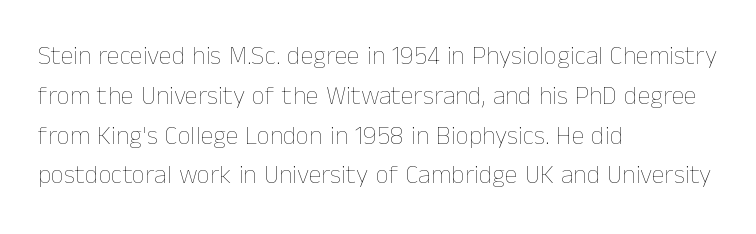
Nobody touched the tracking dial on this one. Line starts are locked; line ends wander. The block of text has a typical density, with ordinary space between rows. The glyphs are unaccompanied by any horizontal stroke below them. Notice how the stems are strictly vertical — no italics here. These glyphs show unthickened strokes, regular width or finer.
